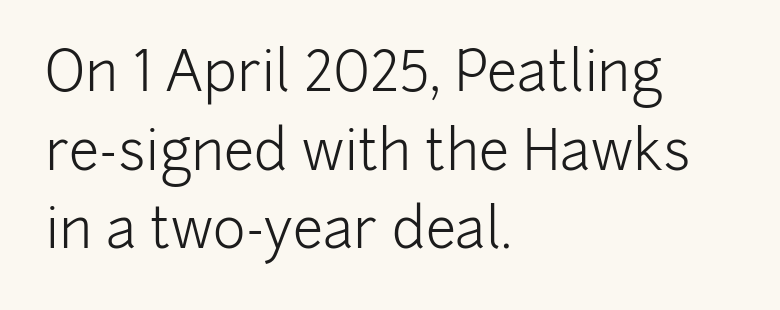
{"serif": "no", "italic": "no", "bold": "no", "weight": "light", "width": "normal", "stroke_contrast": "low", "x_height": "medium", "monospaced": "no", "underline": "no", "align": "left", "line_spacing": "normal", "line_spacing_ratio": 1.43, "letter_spacing": "normal", "letter_spacing_em": 0.0, "glyph_px": 55}
